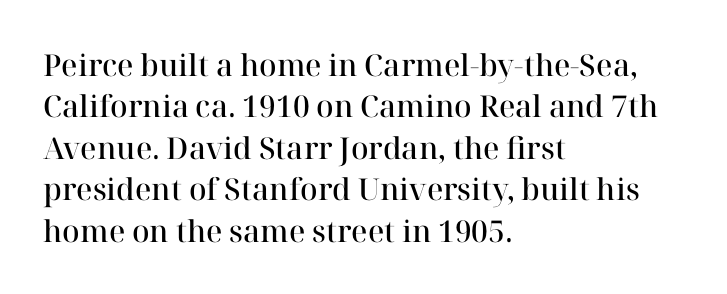
{"serif": "yes", "italic": "no", "bold": "semi", "weight": "semibold", "width": "normal", "stroke_contrast": "high", "x_height": "medium", "monospaced": "no", "underline": "no", "align": "left", "line_spacing": "normal", "line_spacing_ratio": 1.38, "letter_spacing": "normal", "letter_spacing_em": 0.0, "glyph_px": 30}
